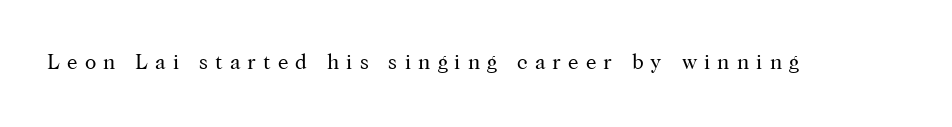
The image shows 21 px text type, upright; set unusually wide letter spacing (+0.34 em), not underlined.
